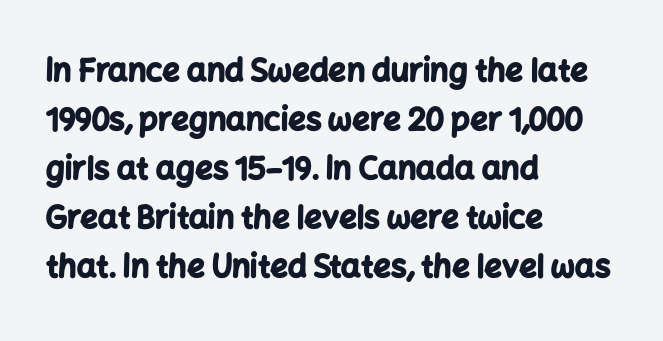
The image shows 31 px bold sans-serif type, upright; set left-aligned, normal line spacing (1.58x), normal letter spacing, not underlined; low stroke contrast and a medium x-height.
